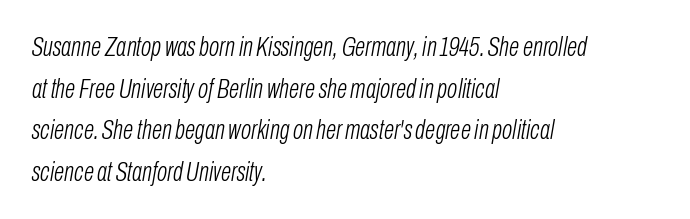
{"italic": "yes", "lean": "right", "slant_degrees": 10, "bold": "no", "underline": "no", "align": "left", "line_spacing": "normal", "line_spacing_ratio": 1.54, "letter_spacing": "normal", "letter_spacing_em": 0.0, "glyph_px": 27}
